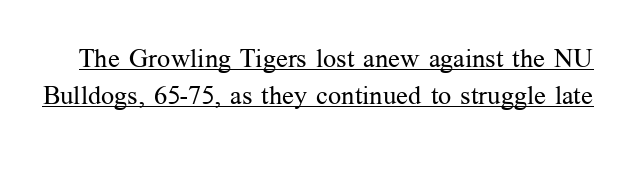
Q: Is the text bold? A: No.
Q: Is the text italic (slanted)? A: No, it is upright.
Q: Is the text underlined? A: Yes.
Q: Is the spacing between letters normal or unusually wide? A: Normal.
Q: Is the spacing between lines tight, normal or loose? A: Normal.
